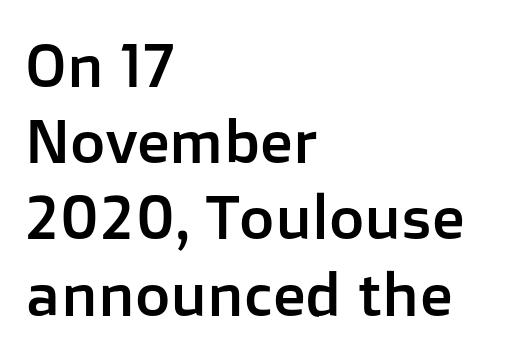
Q: Is the text italic (slanted)? A: No, it is upright.
Q: Is the typeface a serif or a sans-serif typeface? A: Sans-serif.
Q: Is the text underlined? A: No.
Q: How is the paragraph aligned? A: Left-aligned.
Q: Is the spacing between letters normal or unusually wide? A: Normal.
Q: Is the spacing between lines tight, normal or loose? A: Normal.
Q: Width (condensed, normal, or wide)? A: Normal.
Q: Stroke contrast? A: Low.
Q: x-height? A: Medium.
Q: Monospaced? A: No.
